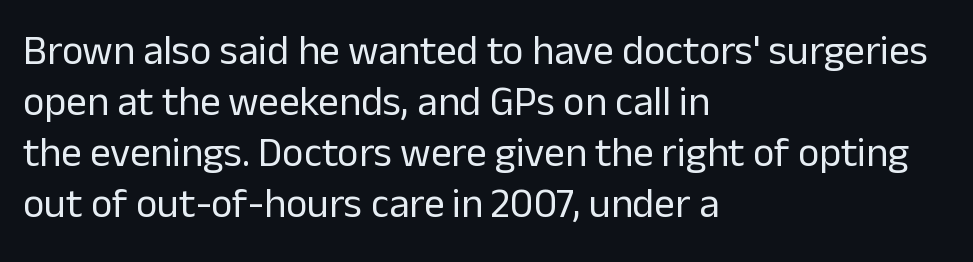
Q: Is the text bold? A: No.
Q: Is the text italic (slanted)? A: No, it is upright.
Q: Is the typeface a serif or a sans-serif typeface? A: Sans-serif.
Q: Is the text underlined? A: No.
Q: How is the paragraph aligned? A: Left-aligned.
Q: Is the spacing between letters normal or unusually wide? A: Normal.
Q: Width (condensed, normal, or wide)? A: Normal.
Q: Stroke contrast? A: Low.
Q: x-height? A: Medium.
Q: Monospaced? A: No.
